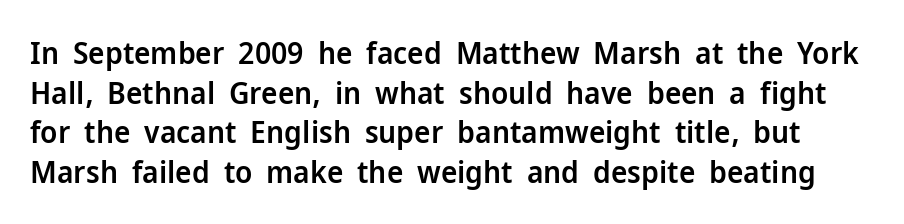
{"serif": "no", "italic": "no", "bold": "semi", "weight": "semibold", "width": "normal", "stroke_contrast": "low", "x_height": "medium", "monospaced": "no", "underline": "no", "line_spacing": "normal", "line_spacing_ratio": 1.28, "letter_spacing": "normal", "letter_spacing_em": 0.0, "glyph_px": 31}
